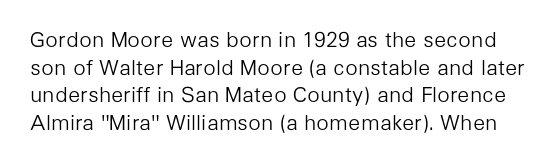
The image shows 21 px text type, upright; set normal line spacing (1.32x), normal letter spacing, not underlined.
